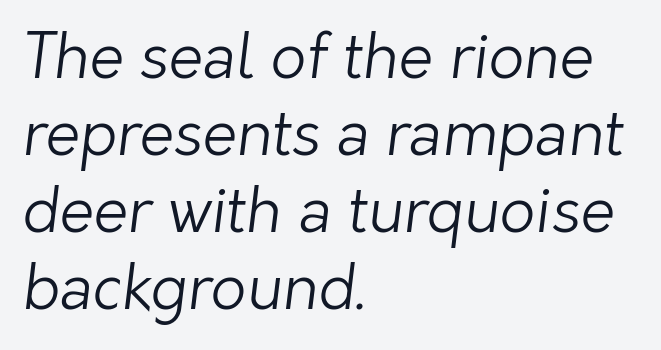
Q: Is the text bold? A: No.
Q: Is the typeface a serif or a sans-serif typeface? A: Sans-serif.
Q: Is the text underlined? A: No.
Q: How is the paragraph aligned? A: Left-aligned.
Q: Is the spacing between letters normal or unusually wide? A: Normal.
Q: Width (condensed, normal, or wide)? A: Normal.
Q: Stroke contrast? A: Low.
Q: x-height? A: Medium.
Q: Monospaced? A: No.
